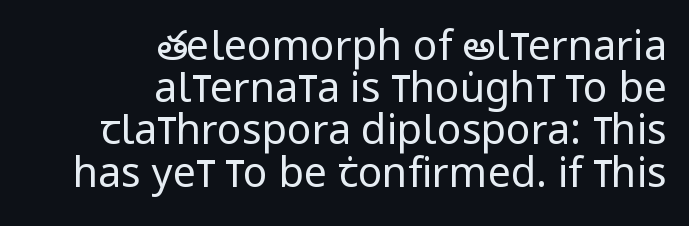
Q: Is the text bold? A: No.
Q: Is the text italic (slanted)? A: No, it is upright.
Q: Is the typeface a serif or a sans-serif typeface? A: Sans-serif.
Q: Is the text underlined? A: No.
Q: How is the paragraph aligned? A: Right-aligned.
Q: Is the spacing between letters normal or unusually wide? A: Normal.
Q: Is the spacing between lines tight, normal or loose? A: Tight.
Q: Width (condensed, normal, or wide)? A: Condensed.
Q: Stroke contrast? A: Low.
Q: x-height? A: Large.
Q: Monospaced? A: No.
